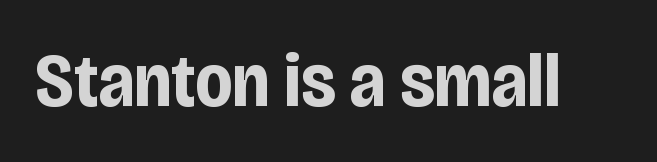
The image shows 76 px bold, condensed sans-serif type, upright; set normal letter spacing, not underlined; low stroke contrast and a large x-height.
